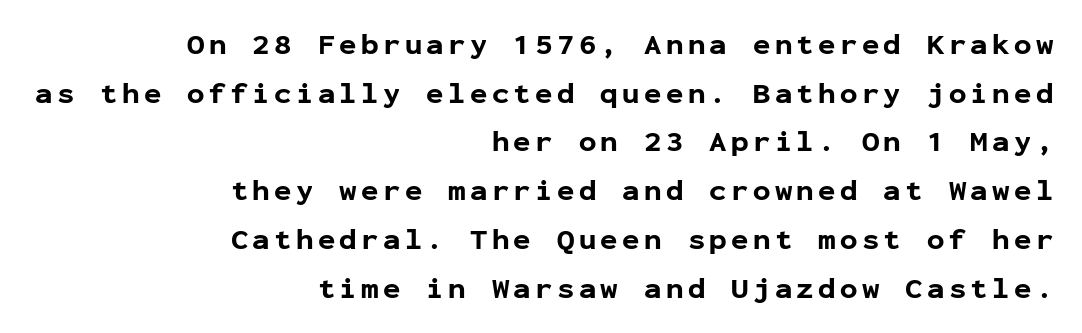
Q: Is the text bold? A: Yes.
Q: Is the text italic (slanted)? A: No, it is upright.
Q: Is the typeface a serif or a sans-serif typeface? A: Sans-serif.
Q: Is the text underlined? A: No.
Q: How is the paragraph aligned? A: Right-aligned.
Q: Is the spacing between lines tight, normal or loose? A: Normal.
Q: Width (condensed, normal, or wide)? A: Normal.
Q: Stroke contrast? A: Low.
Q: x-height? A: Medium.
Q: Monospaced? A: Yes.
